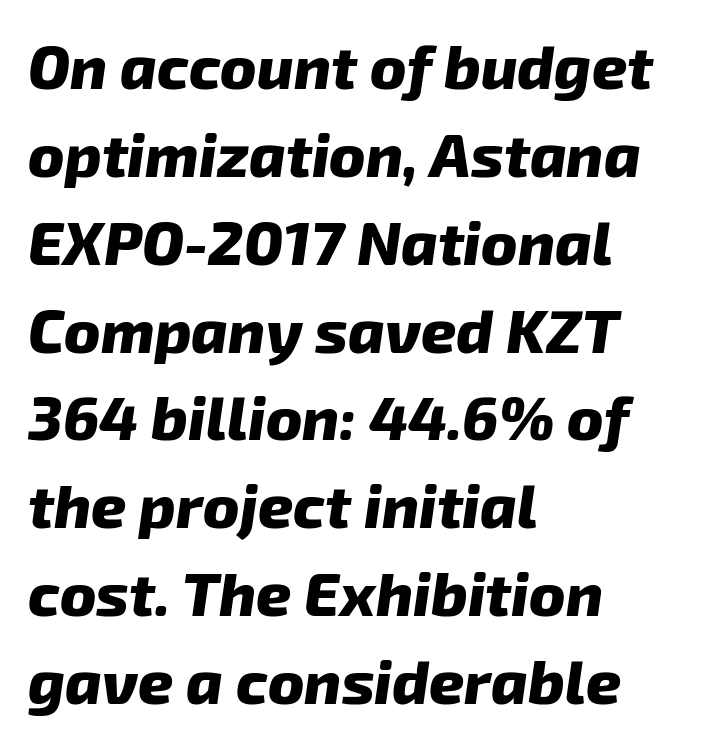
{"italic": "yes", "lean": "right", "slant_degrees": 8, "bold": "yes", "weight": "heavy", "width": "normal", "stroke_contrast": "low", "x_height": "medium", "monospaced": "no", "underline": "no", "align": "left", "line_spacing": "normal", "line_spacing_ratio": 1.44, "letter_spacing": "normal", "letter_spacing_em": 0.0, "glyph_px": 61}
